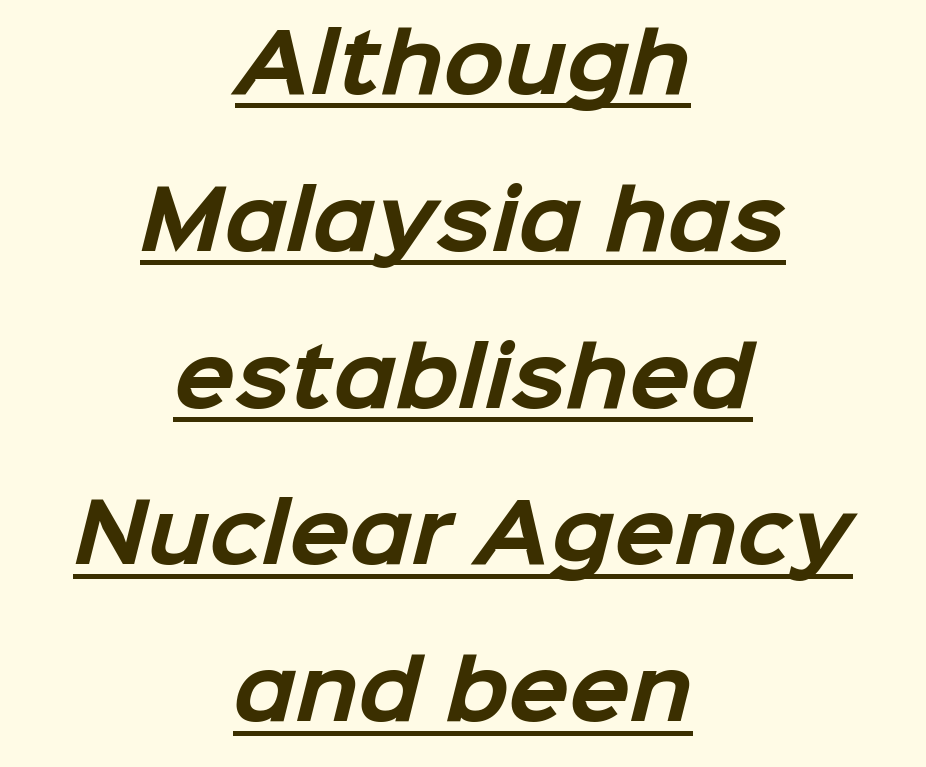
Q: Is the text bold? A: Yes.
Q: Is the typeface a serif or a sans-serif typeface? A: Sans-serif.
Q: Is the text underlined? A: Yes.
Q: How is the paragraph aligned? A: Centered.
Q: Is the spacing between letters normal or unusually wide? A: Normal.
Q: Is the spacing between lines tight, normal or loose? A: Loose.
Q: Width (condensed, normal, or wide)? A: Normal.
Q: Stroke contrast? A: Low.
Q: x-height? A: Medium.
Q: Monospaced? A: No.
